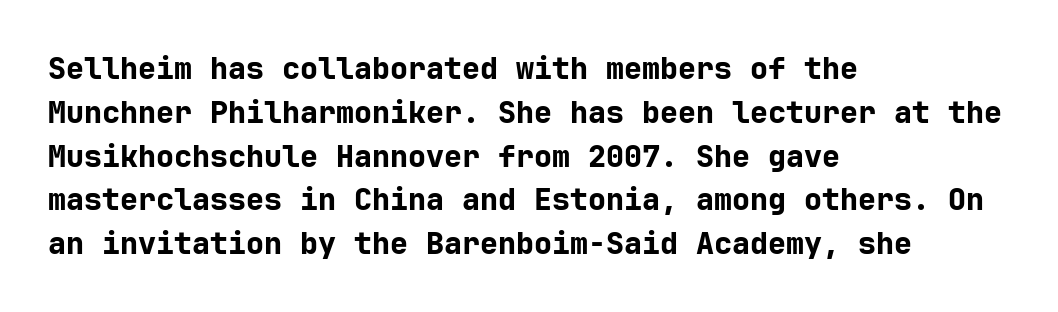
Q: Is the text bold? A: Yes.
Q: Is the text italic (slanted)? A: No, it is upright.
Q: Is the typeface a serif or a sans-serif typeface? A: Sans-serif.
Q: Is the text underlined? A: No.
Q: How is the paragraph aligned? A: Left-aligned.
Q: Is the spacing between letters normal or unusually wide? A: Normal.
Q: Is the spacing between lines tight, normal or loose? A: Normal.
Q: Width (condensed, normal, or wide)? A: Normal.
Q: Stroke contrast? A: Low.
Q: x-height? A: Medium.
